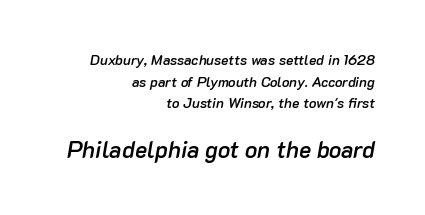
The image shows 23 px text type, italic (leaning right); set right-aligned, normal line spacing (1.54x), normal letter spacing, not underlined; the second (bottom) block is 1.64x larger.
